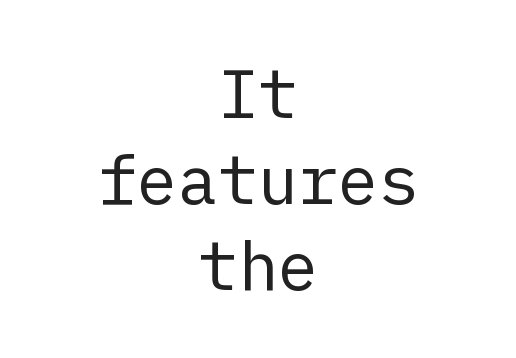
{"serif": "no", "italic": "no", "bold": "no", "weight": "regular", "width": "normal", "stroke_contrast": "low", "x_height": "medium", "underline": "no", "align": "center", "line_spacing": "normal", "line_spacing_ratio": 1.28, "letter_spacing": "normal", "letter_spacing_em": 0.0, "glyph_px": 67}
